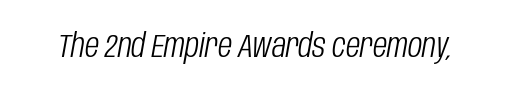
Q: Is the text bold? A: No.
Q: Is the text italic (slanted)? A: Yes, it leans right by about 10 degrees.
Q: Is the text underlined? A: No.
Q: Is the spacing between letters normal or unusually wide? A: Normal.
Q: Width (condensed, normal, or wide)? A: Condensed.
Q: Stroke contrast? A: Low.
Q: x-height? A: Large.
Q: Monospaced? A: No.
